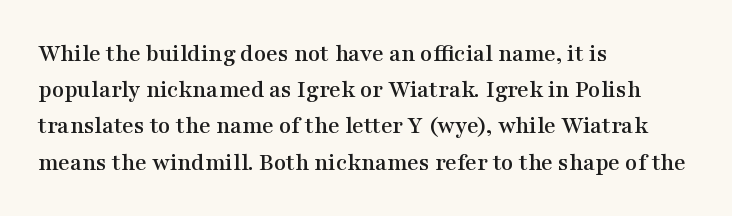
Q: Is the text italic (slanted)? A: No, it is upright.
Q: Is the text underlined? A: No.
Q: How is the paragraph aligned? A: Left-aligned.
Q: Is the spacing between letters normal or unusually wide? A: Normal.
Q: Is the spacing between lines tight, normal or loose? A: Normal.
